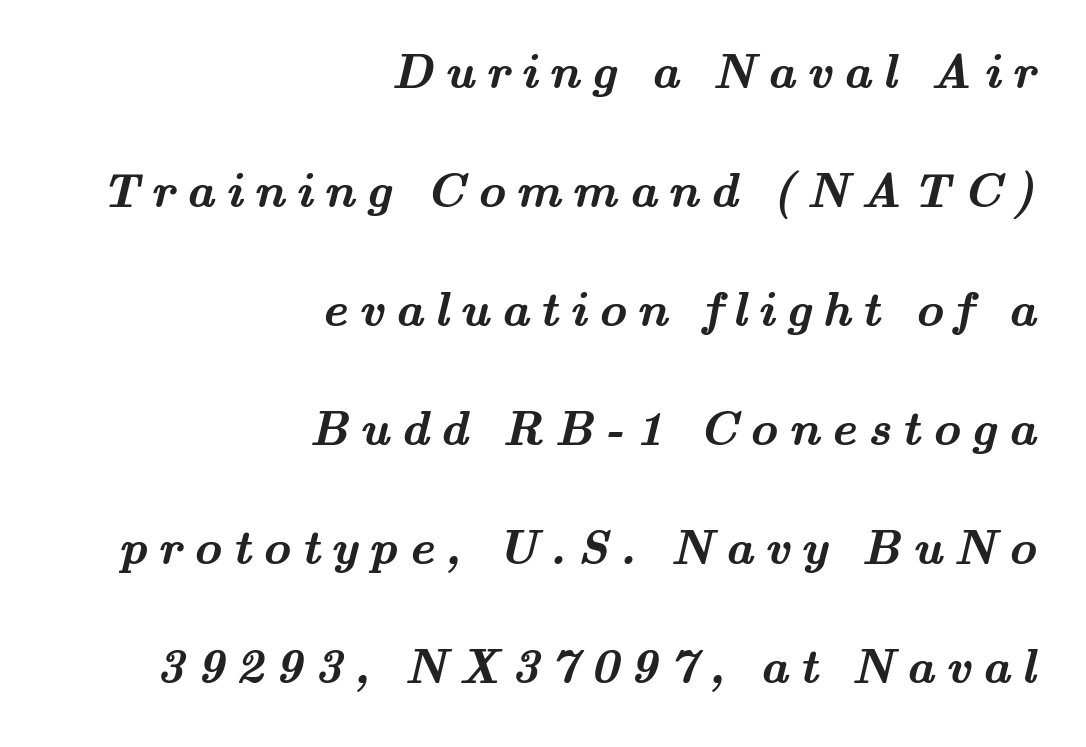
{"serif": "yes", "bold": "yes", "weight": "semibold", "width": "wide", "stroke_contrast": "medium", "x_height": "small", "monospaced": "no", "underline": "no", "align": "right", "line_spacing": "loose", "line_spacing_ratio": 2.48, "letter_spacing": "wide", "letter_spacing_em": 0.23, "glyph_px": 48}
